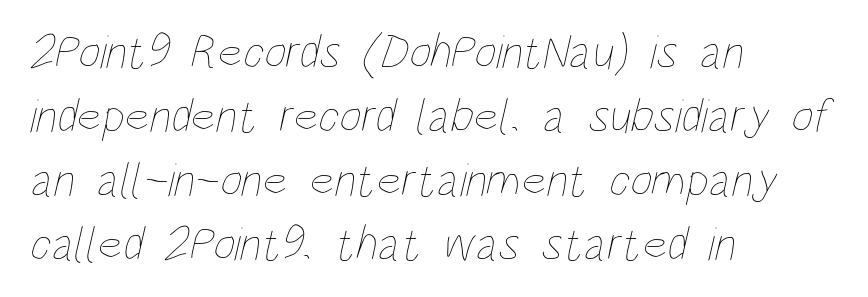
The image shows 48 px thin, condensed type; set left-aligned, normal line spacing (1.33x), normal letter spacing, not underlined; low stroke contrast and a large x-height.
